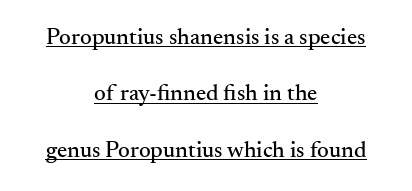
Leading: increased. Every word sits above its own underline. Posture: straight, roman, zero tilt. The type is set solid horizontally, with unmodified tracking.
